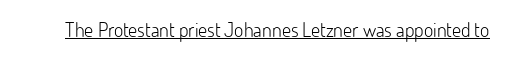
{"italic": "no", "bold": "no", "underline": "yes", "letter_spacing": "normal", "letter_spacing_em": 0.0, "glyph_px": 20}
